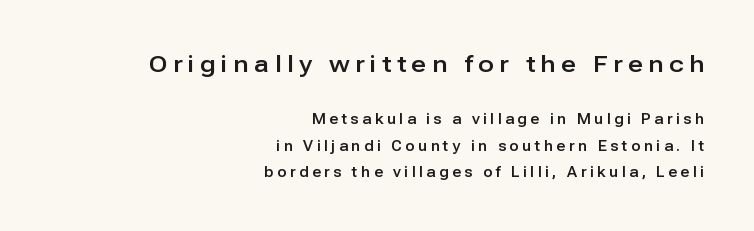
Q: Is the text italic (slanted)? A: No, it is upright.
Q: Is the text underlined? A: No.
Q: How is the paragraph aligned? A: Right-aligned.
Q: Is the spacing between letters normal or unusually wide? A: Unusually wide.
Q: Which block of text is set in a larger size, the first (top) or the second (bottom)? A: The first (top) one.
